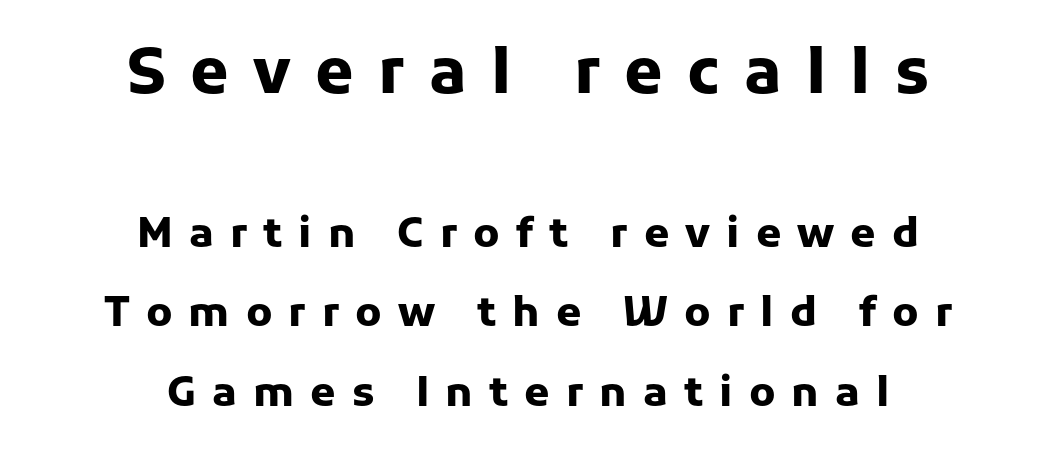
The image shows 62 px heavy sans-serif type, upright; set centered, loose line spacing (1.94x), unusually wide letter spacing (+0.39 em), not underlined; the first (top) block is 1.51x larger; low stroke contrast and a medium x-height.
